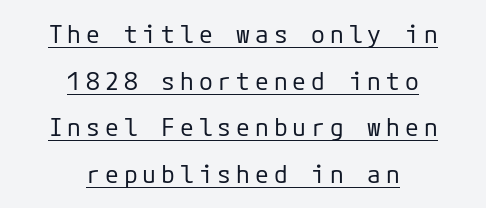
Spacing between characters has been opened up far beyond the box default. A typographer would call this underscored text. Compared with a typical body face, this is equally light or lighter still. The lettering holds an erect, upright posture throughout. The lines in this sample share a center point and differ in where they start and stop.
